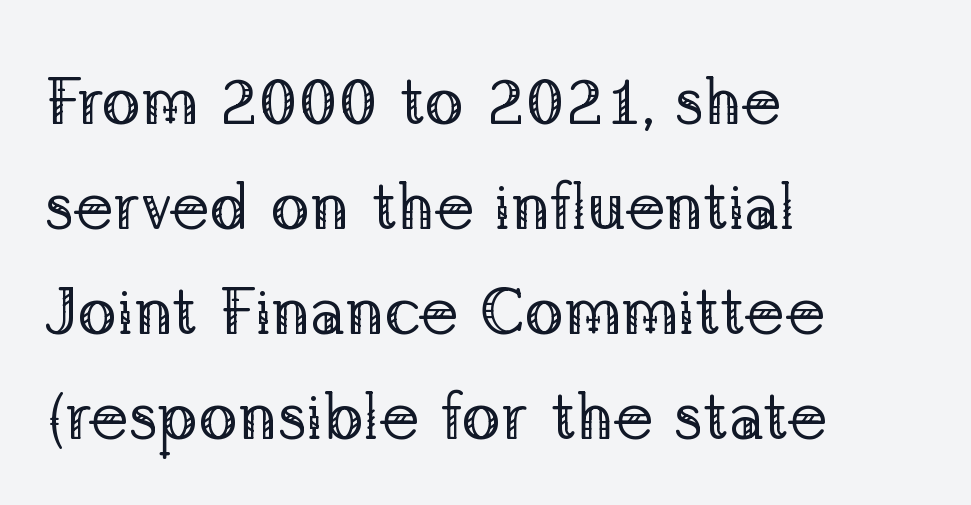
The image shows 66 px regular-weight serif type, upright; set left-aligned, normal line spacing (1.59x), normal letter spacing, not underlined; low stroke contrast and a medium x-height.
